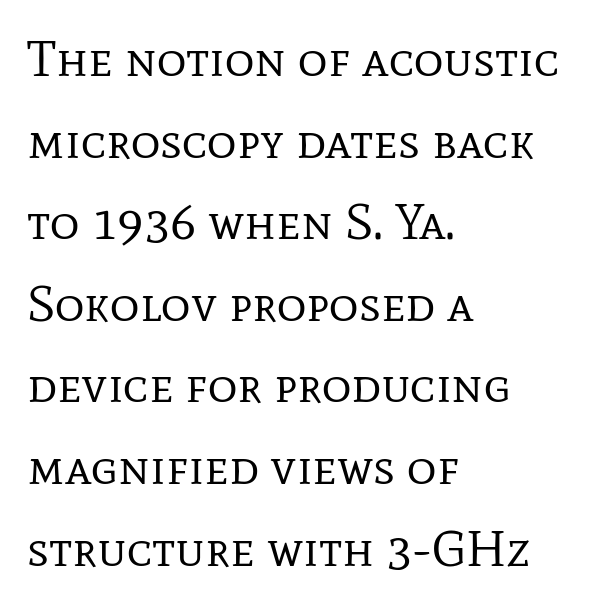
Q: Is the text bold? A: No.
Q: Is the text italic (slanted)? A: No, it is upright.
Q: Is the typeface a serif or a sans-serif typeface? A: Serif.
Q: Is the text underlined? A: No.
Q: How is the paragraph aligned? A: Left-aligned.
Q: Is the spacing between letters normal or unusually wide? A: Normal.
Q: Is the spacing between lines tight, normal or loose? A: Normal.
Q: Width (condensed, normal, or wide)? A: Normal.
Q: Stroke contrast? A: Low.
Q: x-height? A: Medium.
Q: Monospaced? A: No.
